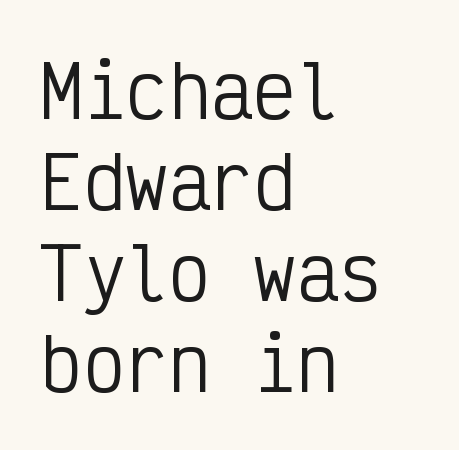
A bare baseline throughout the passage. The paragraph shown leans on its left margin. Glyph-to-glyph distance matches everyday printed text. The lettering stays uniformly vertical, giving the passage a roman look. Is the type heavy? It reads as light-to-regular instead. A typesetter would call this monospace, since all characters share one set width.
